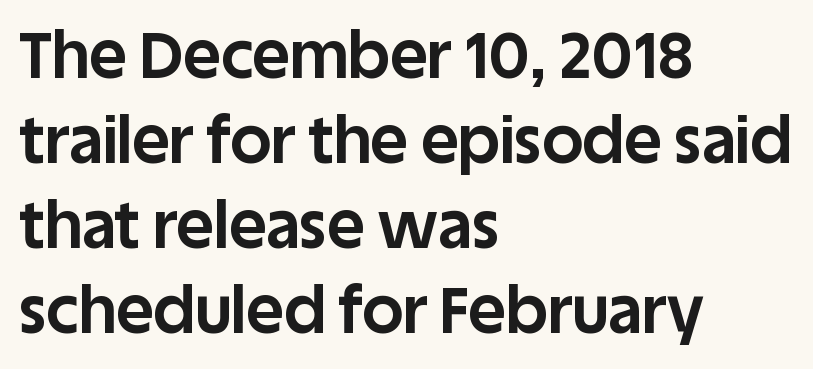
The image shows 64 px bold sans-serif type, upright; set left-aligned, normal line spacing (1.33x), normal letter spacing, not underlined; low stroke contrast and a large x-height.
